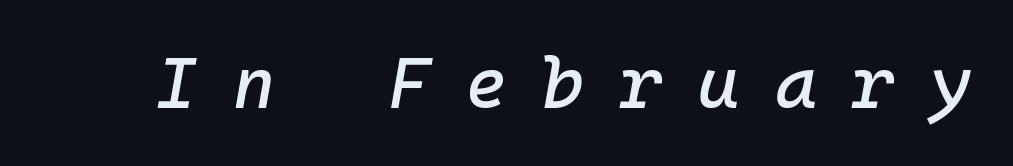
Q: Is the text italic (slanted)? A: Yes, it leans right by about 10 degrees.
Q: Is the text underlined? A: No.
Q: Is the spacing between letters normal or unusually wide? A: Unusually wide.
Q: Width (condensed, normal, or wide)? A: Normal.
Q: Stroke contrast? A: Low.
Q: x-height? A: Medium.
Q: Monospaced? A: Yes.
